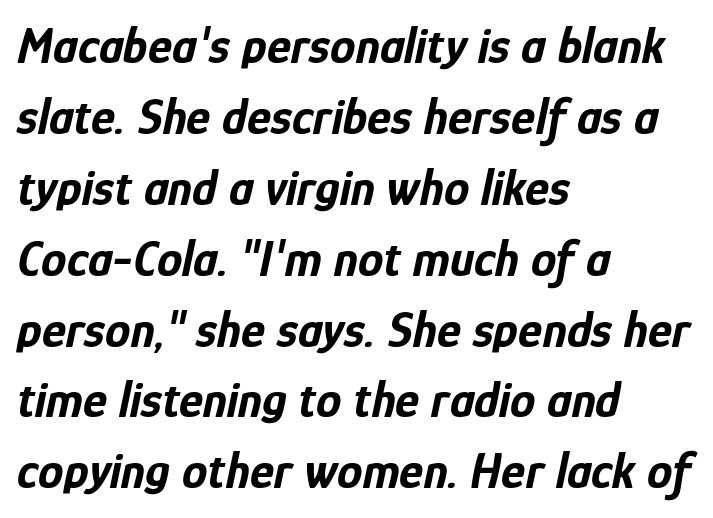
Character widths vary here, with narrow letters taking less room than wide ones. The foot of each line stays bare and open. The rows are spaced the way most documents space them. Between one letter and the next there's only the usual sliver of space.
